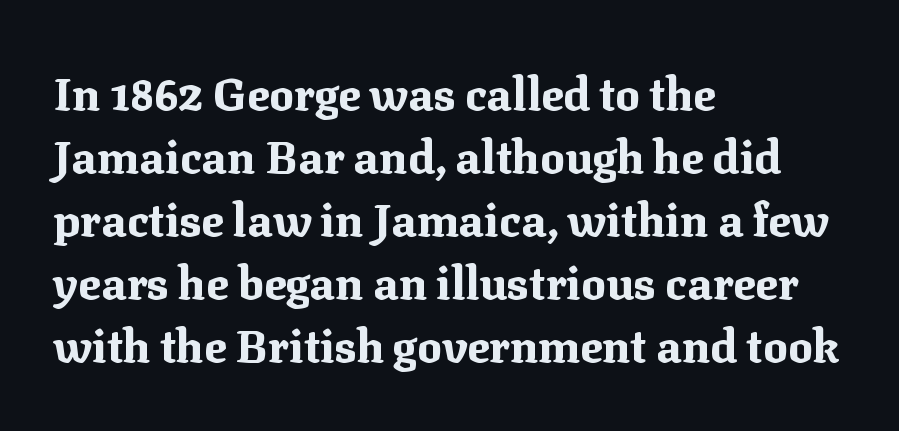
{"serif": "yes", "italic": "no", "bold": "yes", "weight": "bold", "width": "normal", "stroke_contrast": "medium", "x_height": "medium", "monospaced": "no", "underline": "no", "align": "left", "line_spacing": "normal", "line_spacing_ratio": 1.37, "letter_spacing": "normal", "letter_spacing_em": 0.0, "glyph_px": 46}
